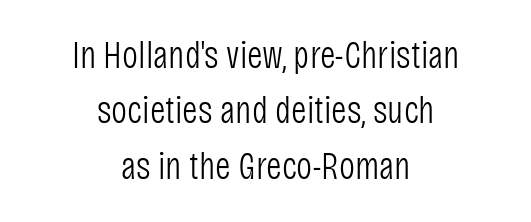
Q: Is the text bold? A: No.
Q: Is the text italic (slanted)? A: No, it is upright.
Q: Is the typeface a serif or a sans-serif typeface? A: Sans-serif.
Q: Is the text underlined? A: No.
Q: How is the paragraph aligned? A: Centered.
Q: Is the spacing between letters normal or unusually wide? A: Normal.
Q: Is the spacing between lines tight, normal or loose? A: Normal.
Q: Width (condensed, normal, or wide)? A: Condensed.
Q: Stroke contrast? A: Low.
Q: x-height? A: Large.
Q: Monospaced? A: No.
